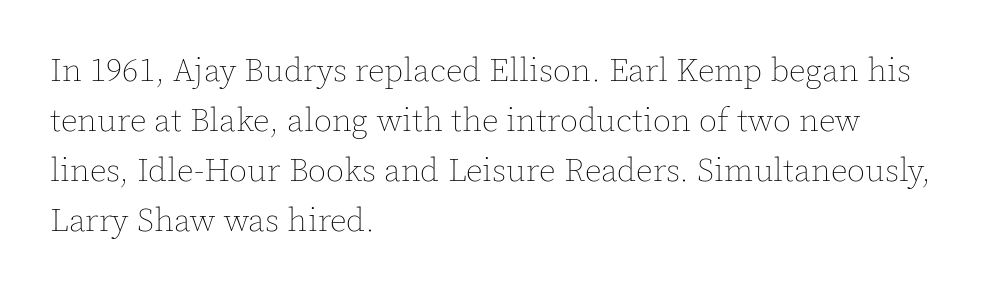
The image shows 33 px thin type, upright; set left-aligned, normal line spacing (1.52x), normal letter spacing, not underlined; a medium x-height.
